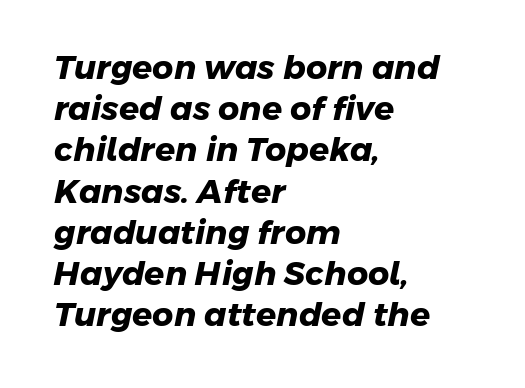
The image shows 33 px heavy sans-serif type; set left-aligned, normal line spacing (1.25x), normal letter spacing, not underlined; low stroke contrast and a medium x-height.
